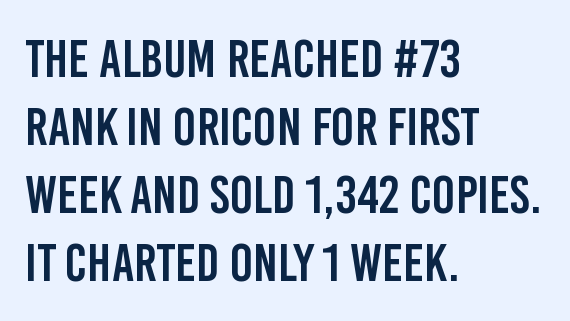
Q: Is the text italic (slanted)? A: No, it is upright.
Q: Is the typeface a serif or a sans-serif typeface? A: Sans-serif.
Q: Is the text underlined? A: No.
Q: How is the paragraph aligned? A: Left-aligned.
Q: Is the spacing between letters normal or unusually wide? A: Normal.
Q: Is the spacing between lines tight, normal or loose? A: Normal.
Q: Width (condensed, normal, or wide)? A: Condensed.
Q: Stroke contrast? A: Low.
Q: x-height? A: Large.
Q: Monospaced? A: No.
